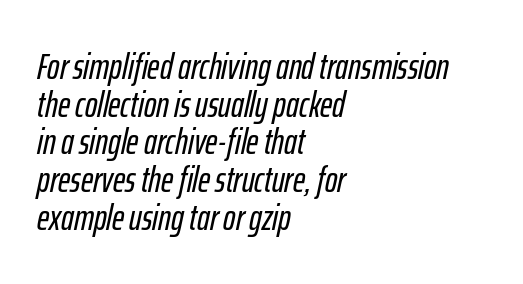
The image shows 37 px condensed type, italic (leaning right); set left-aligned, tight line spacing (1.02x), normal letter spacing, not underlined; low stroke contrast and a medium x-height.
